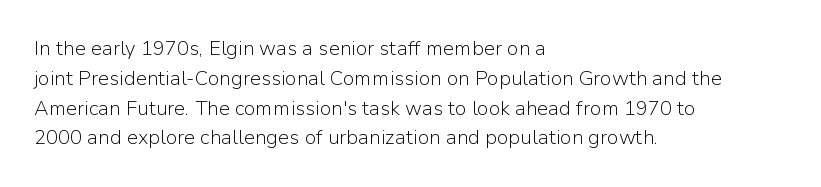
{"italic": "no", "bold": "no", "underline": "no", "align": "left", "line_spacing": "normal", "line_spacing_ratio": 1.49, "letter_spacing": "normal", "letter_spacing_em": 0.0, "glyph_px": 20}
